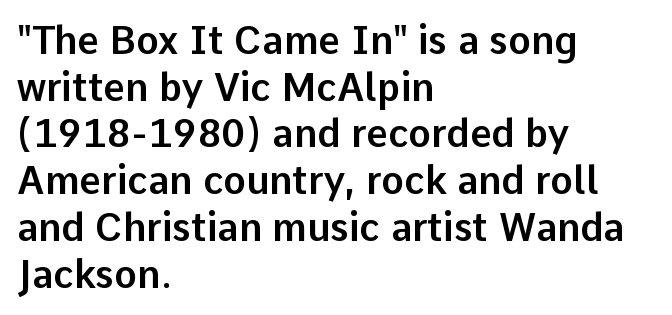
The face used here is proportionally spaced, like ordinary book or web type. These lines are set flush left with a ragged right edge. The typography opts for an upright posture over an oblique one. The line texture is even and compact thanks to regular tracking.
